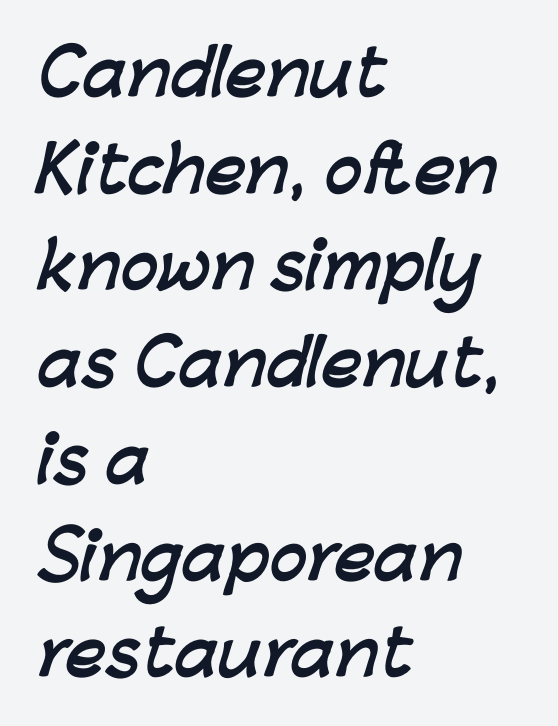
The image shows 62 px semibold sans-serif type; set left-aligned, normal line spacing (1.56x), normal letter spacing, not underlined; low stroke contrast and a medium x-height.
